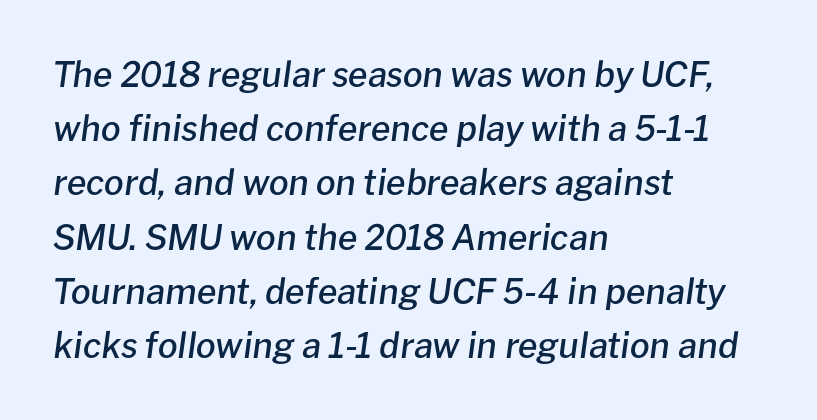
Q: Is the text bold? A: Semi-bold.
Q: Is the text italic (slanted)? A: Yes, it leans right by about 8 degrees.
Q: Is the text underlined? A: No.
Q: How is the paragraph aligned? A: Left-aligned.
Q: Is the spacing between letters normal or unusually wide? A: Normal.
Q: Is the spacing between lines tight, normal or loose? A: Normal.
Q: Width (condensed, normal, or wide)? A: Normal.
Q: Stroke contrast? A: Low.
Q: x-height? A: Medium.
Q: Monospaced? A: No.
